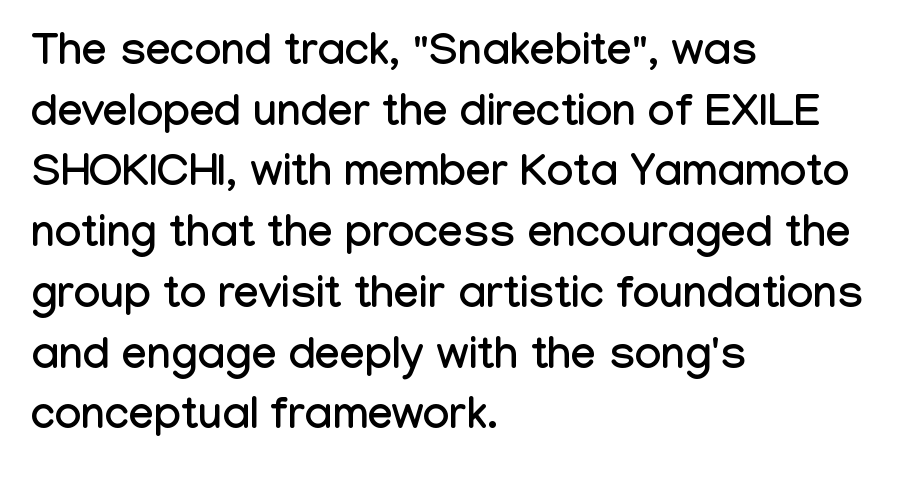
These lines keep a tight, regular rhythm from letter to letter. Observe the absence of serifs on each vertical stroke in this sample. Which margin do the lines hug? The left one — the right edge is uneven. The area under the type is left untouched. The lettering stays uniformly vertical, giving the passage a roman look. Think of a printed novel: that variable character pitch is what you see here.
